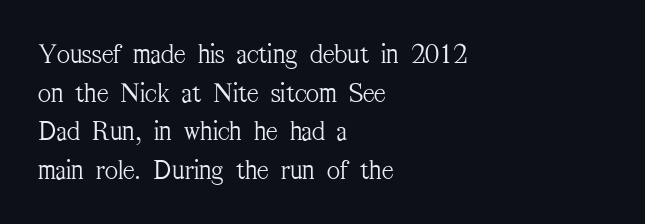
Q: Is the text bold? A: No.
Q: Is the text italic (slanted)? A: No, it is upright.
Q: Is the typeface a serif or a sans-serif typeface? A: Serif.
Q: Is the text underlined? A: No.
Q: How is the paragraph aligned? A: Left-aligned.
Q: Is the spacing between letters normal or unusually wide? A: Normal.
Q: Is the spacing between lines tight, normal or loose? A: Normal.
Q: Width (condensed, normal, or wide)? A: Condensed.
Q: Stroke contrast? A: Medium.
Q: x-height? A: Medium.
Q: Monospaced? A: No.
